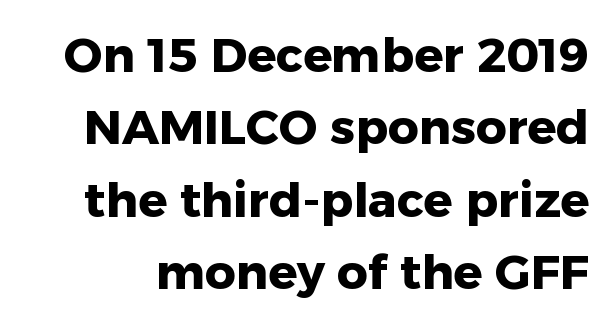
{"serif": "no", "italic": "no", "bold": "yes", "weight": "heavy", "width": "normal", "stroke_contrast": "low", "x_height": "medium", "monospaced": "no", "underline": "no", "line_spacing": "normal", "line_spacing_ratio": 1.51, "letter_spacing": "normal", "letter_spacing_em": 0.0, "glyph_px": 48}
